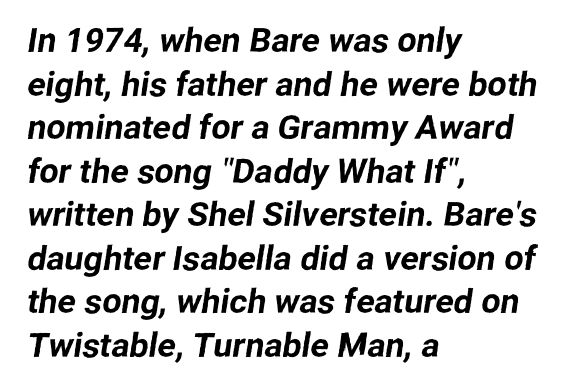
Q: Is the typeface a serif or a sans-serif typeface? A: Sans-serif.
Q: Is the text underlined? A: No.
Q: How is the paragraph aligned? A: Left-aligned.
Q: Is the spacing between letters normal or unusually wide? A: Normal.
Q: Is the spacing between lines tight, normal or loose? A: Normal.
Q: Width (condensed, normal, or wide)? A: Normal.
Q: Stroke contrast? A: Low.
Q: x-height? A: Medium.
Q: Monospaced? A: No.
